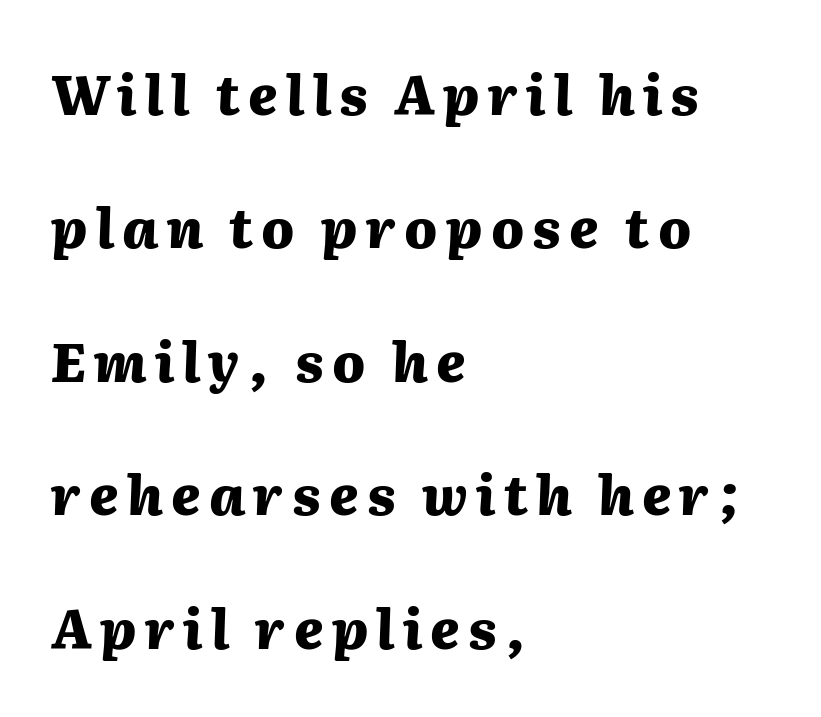
Q: Is the text bold? A: Yes.
Q: Is the text italic (slanted)? A: Yes, it leans right by about 2 degrees.
Q: Is the text underlined? A: No.
Q: How is the paragraph aligned? A: Left-aligned.
Q: Is the spacing between lines tight, normal or loose? A: Loose.
Q: Width (condensed, normal, or wide)? A: Normal.
Q: Stroke contrast? A: Medium.
Q: x-height? A: Medium.
Q: Monospaced? A: No.
